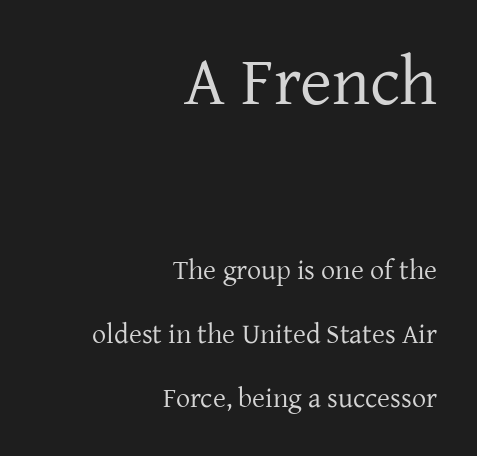
{"serif": "yes", "italic": "no", "bold": "no", "weight": "regular", "width": "normal", "stroke_contrast": "low", "x_height": "medium", "monospaced": "no", "underline": "no", "align": "right", "line_spacing": "loose", "line_spacing_ratio": 2.29, "letter_spacing": "normal", "letter_spacing_em": 0.0, "larger_block": "first", "size_ratio": 2.46, "glyph_px": 69}
